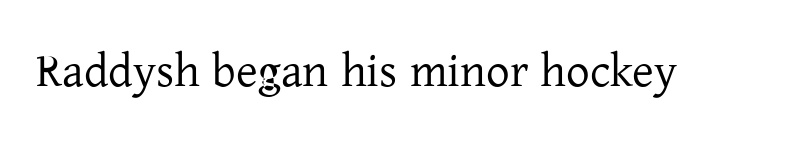
These lines are rendered in a variable-pitch font. The typography opts for an upright posture over an oblique one. Nothing unusual about the tracking: characters are spaced as the font intends. The strip under each line holds only bare page. Old-style or modern, the face here clearly has serifs.
